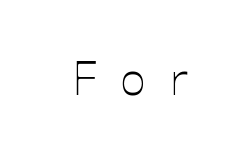
The image shows 48 px thin type, upright; set unusually wide letter spacing (+0.48 em), not underlined; low stroke contrast and a medium x-height.
